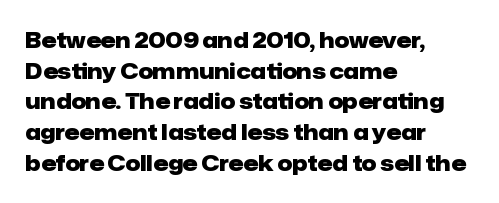
Glyph-to-glyph distance matches everyday printed text. If you drew a line through each stem, it would be perfectly vertical. Horizontal bands of white between lines are of average thickness. Type without underlining. The glyphs have the mass of a bold cut.
